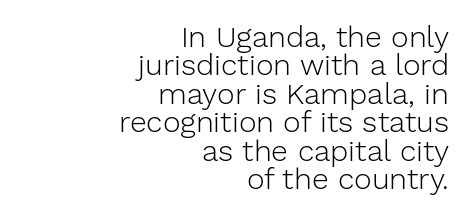
The image shows 30 px light sans-serif type, upright; set right-aligned, tight line spacing (0.95x), normal letter spacing, not underlined; low stroke contrast and a medium x-height.
